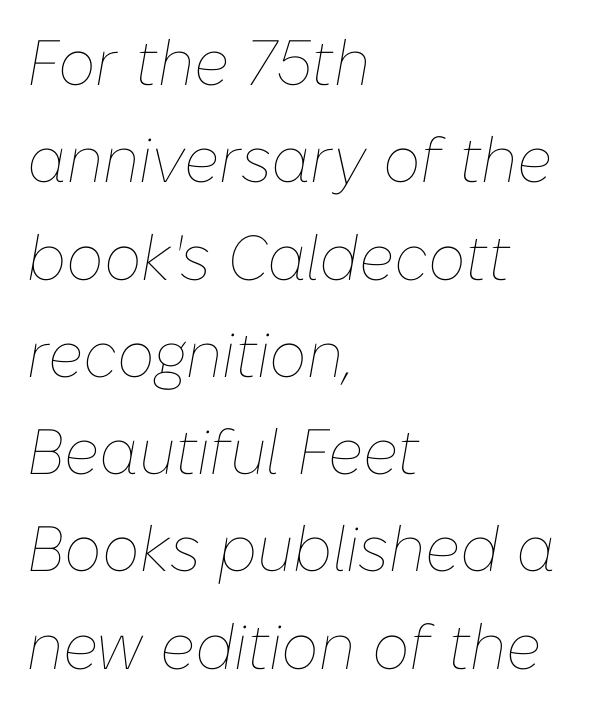
{"italic": "yes", "lean": "right", "slant_degrees": 10, "bold": "no", "weight": "thin", "width": "normal", "stroke_contrast": "low", "x_height": "medium", "monospaced": "no", "underline": "no", "align": "left", "line_spacing": "normal", "line_spacing_ratio": 1.52, "letter_spacing": "normal", "letter_spacing_em": 0.0, "glyph_px": 64}
